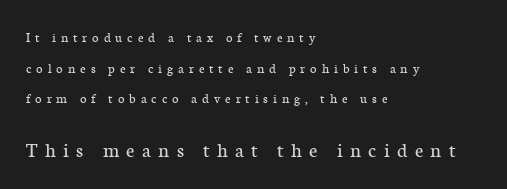
The space directly below the letters is spotless. Ink coverage per letter is moderate at most. This rendering uses left alignment, leaving the right contour irregular. Do the letters lean? They stand straight.
